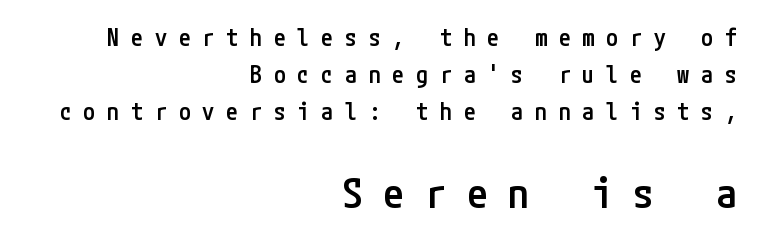
Leftover space on each line is placed entirely before the opening word. The text was rendered using a sans face with plain stroke endings. Slightly chunky letters — semibold, I'd say, not full bold. These two chunks differ in scale, with the bottom chunk taking the larger measure. Regarding leading, the lines here are spaced in the standard way.
